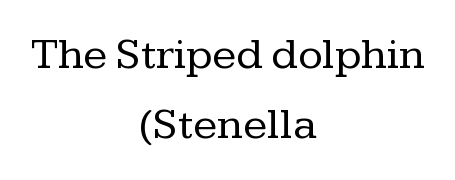
Casual observation: everything's sitting right in the middle. Note the varied advance widths — an 'i' is clearly narrower than an 'm'. What's the leading like? Ordinary, nothing unusual. Only glyphs here, with clear space below each row. Ascenders rise straight up at ninety degrees. Nothing unusual about the tracking: characters are spaced as the font intends.
